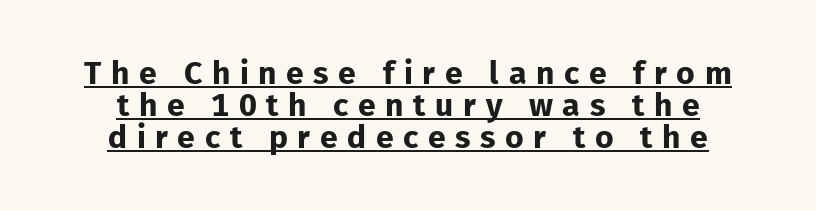
The image shows 32 px bold sans-serif type, upright; set centered, tight line spacing (1.0x), unusually wide letter spacing (+0.3 em), underlined; low stroke contrast and a medium x-height.
